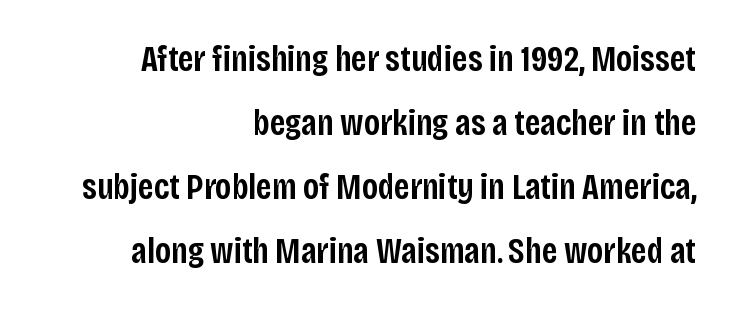
Q: Is the text bold? A: Semi-bold.
Q: Is the text italic (slanted)? A: No, it is upright.
Q: Is the typeface a serif or a sans-serif typeface? A: Sans-serif.
Q: Is the text underlined? A: No.
Q: How is the paragraph aligned? A: Right-aligned.
Q: Is the spacing between letters normal or unusually wide? A: Normal.
Q: Width (condensed, normal, or wide)? A: Condensed.
Q: Stroke contrast? A: Low.
Q: x-height? A: Large.
Q: Monospaced? A: No.
